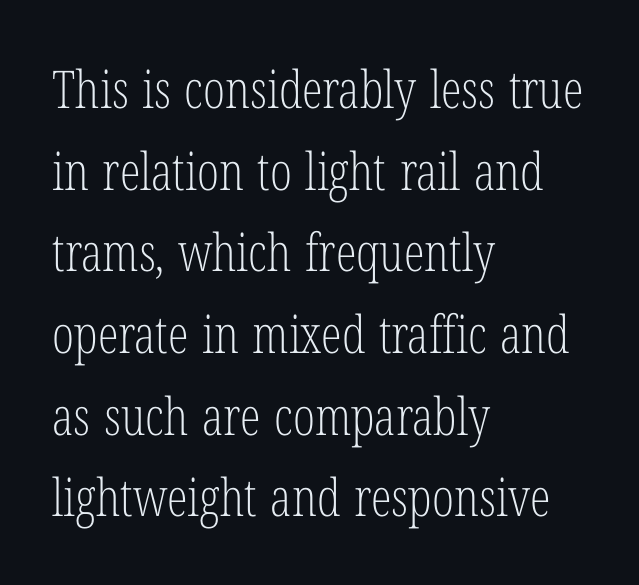
The passage shown is typed in a proportional face where columns would drift. Old-style or modern, the face here clearly has serifs. Compared with typical paragraphs, the rows here are spaced about the same. Anything drawn beneath the words? Only blank space. Ink coverage per letter is moderate at most.
